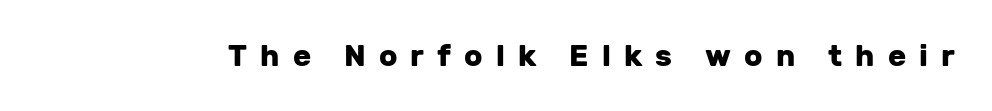
The image shows 30 px heavy sans-serif type, upright; set unusually wide letter spacing (+0.44 em), not underlined; low stroke contrast and a medium x-height.
